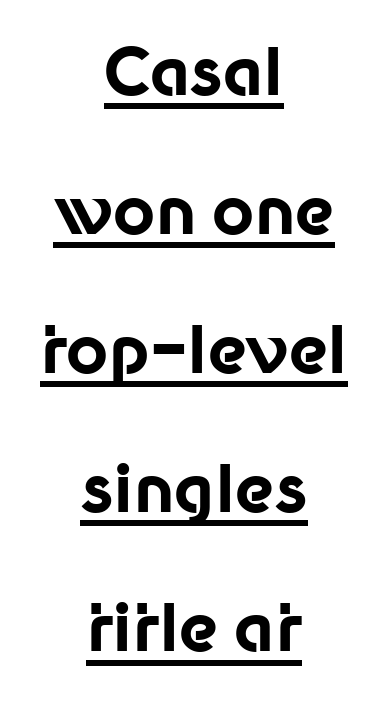
Q: Is the text bold? A: Yes.
Q: Is the text italic (slanted)? A: No, it is upright.
Q: Is the typeface a serif or a sans-serif typeface? A: Sans-serif.
Q: Is the text underlined? A: Yes.
Q: How is the paragraph aligned? A: Centered.
Q: Is the spacing between letters normal or unusually wide? A: Normal.
Q: Is the spacing between lines tight, normal or loose? A: Loose.
Q: Width (condensed, normal, or wide)? A: Normal.
Q: Stroke contrast? A: Low.
Q: x-height? A: Medium.
Q: Monospaced? A: No.
